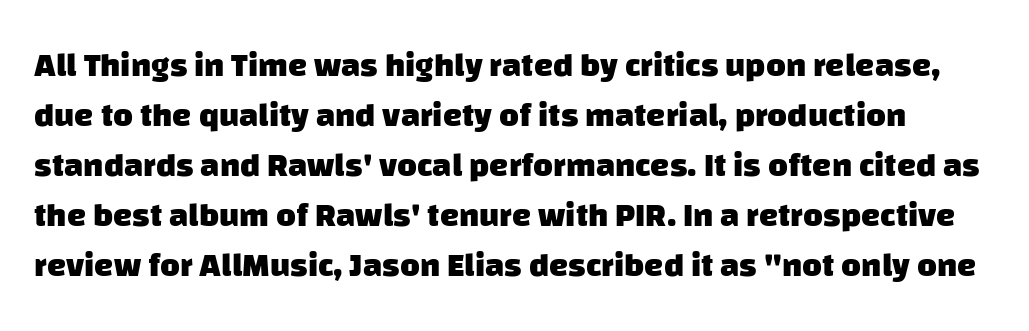
Q: Is the text bold? A: Yes.
Q: Is the typeface a serif or a sans-serif typeface? A: Sans-serif.
Q: Is the text underlined? A: No.
Q: Is the spacing between letters normal or unusually wide? A: Normal.
Q: Is the spacing between lines tight, normal or loose? A: Normal.
Q: Width (condensed, normal, or wide)? A: Normal.
Q: Stroke contrast? A: Low.
Q: x-height? A: Large.
Q: Monospaced? A: No.
